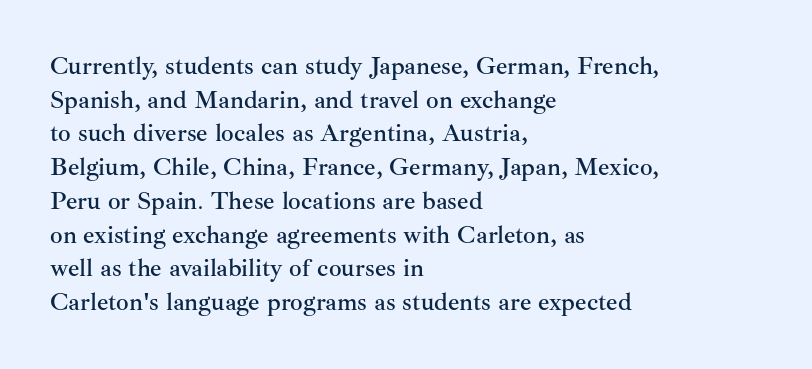
{"italic": "no", "underline": "no", "align": "left", "line_spacing": "normal", "line_spacing_ratio": 1.35, "letter_spacing": "normal", "letter_spacing_em": 0.0, "glyph_px": 25}
